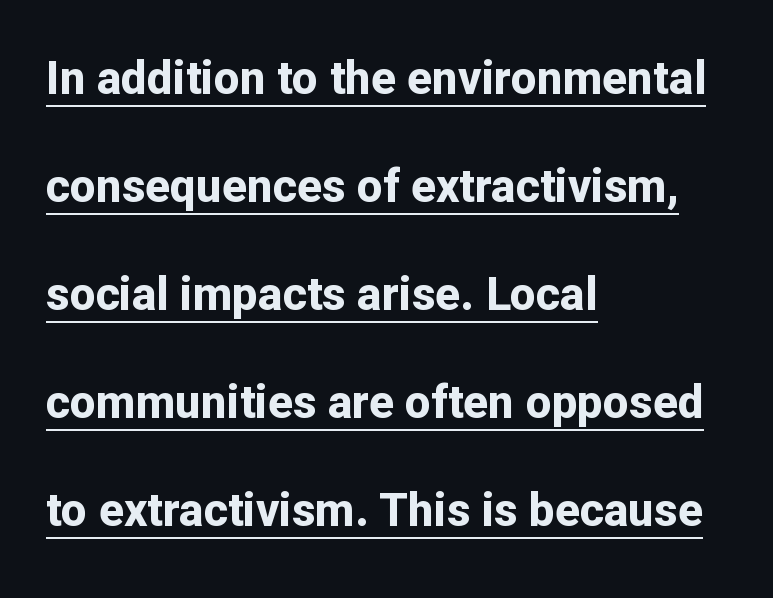
The image shows 46 px bold sans-serif type, upright; set left-aligned, loose line spacing (2.35x), normal letter spacing, underlined; low stroke contrast and a medium x-height.
